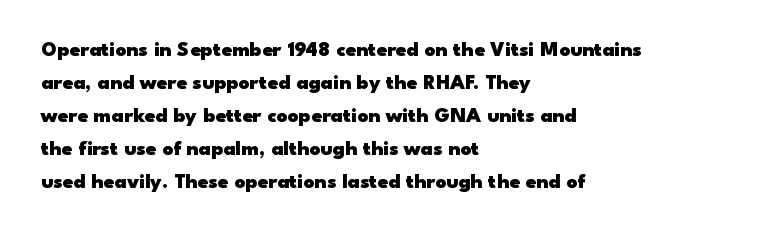
Q: Is the text bold? A: Yes.
Q: Is the text italic (slanted)? A: No, it is upright.
Q: Is the text underlined? A: No.
Q: How is the paragraph aligned? A: Left-aligned.
Q: Is the spacing between letters normal or unusually wide? A: Normal.
Q: Is the spacing between lines tight, normal or loose? A: Normal.
